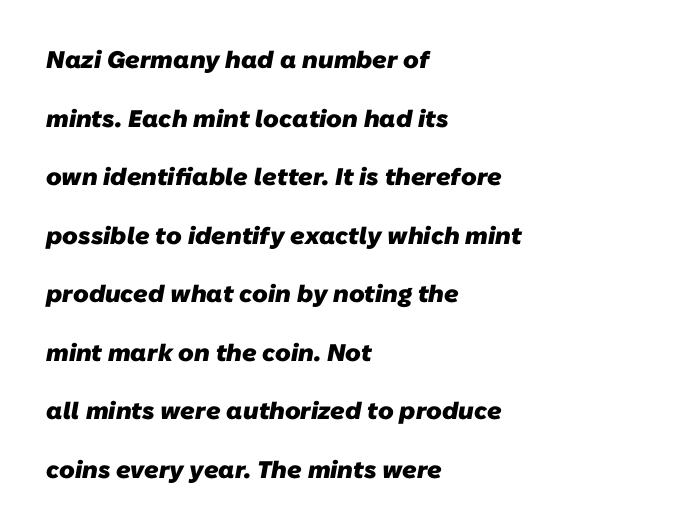
The image shows 24 px bold type; set left-aligned, loose line spacing (2.44x), normal letter spacing, not underlined.
